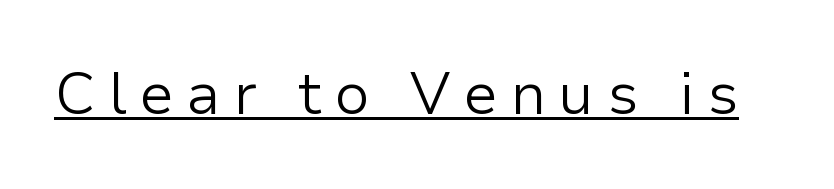
{"serif": "no", "italic": "no", "bold": "no", "weight": "light", "width": "normal", "stroke_contrast": "low", "x_height": "medium", "monospaced": "no", "underline": "yes", "letter_spacing": "wide", "letter_spacing_em": 0.21, "glyph_px": 59}
